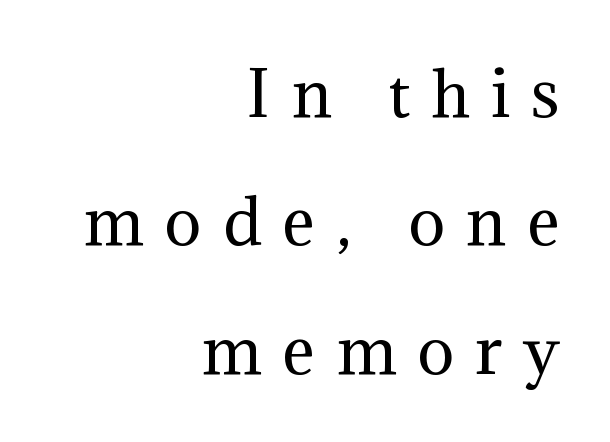
Q: Is the text bold? A: No.
Q: Is the text italic (slanted)? A: No, it is upright.
Q: Is the typeface a serif or a sans-serif typeface? A: Serif.
Q: Is the text underlined? A: No.
Q: How is the paragraph aligned? A: Right-aligned.
Q: Is the spacing between letters normal or unusually wide? A: Unusually wide.
Q: Is the spacing between lines tight, normal or loose? A: Loose.
Q: Width (condensed, normal, or wide)? A: Normal.
Q: Stroke contrast? A: Medium.
Q: x-height? A: Medium.
Q: Monospaced? A: No.
